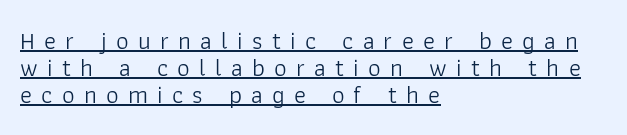
{"italic": "no", "bold": "no", "underline": "yes", "align": "left", "line_spacing": "tight", "line_spacing_ratio": 1.08, "letter_spacing": "wide", "letter_spacing_em": 0.37, "glyph_px": 25}
